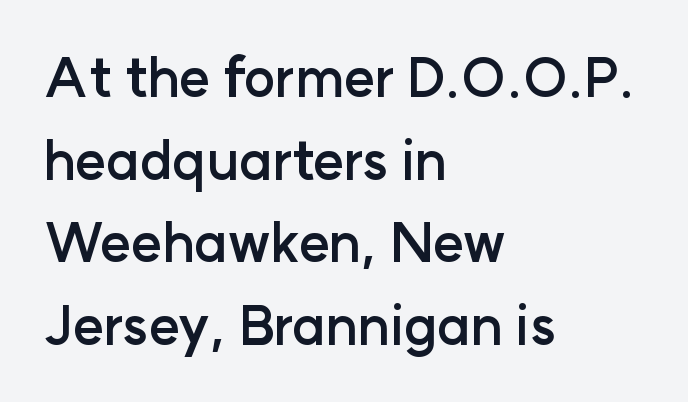
Inter-character spacing is left at the font's built-in metrics. Bare-footed words on every line. The block of text has a typical density, with ordinary space between rows. What weight is shown? A full bold with thick strokes. Think of a printed novel: that variable character pitch is what you see here.
